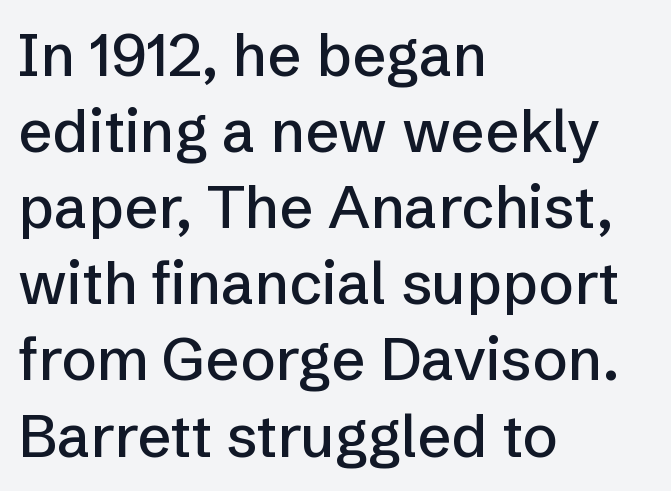
The image shows 59 px sans-serif type, upright; set left-aligned, normal line spacing (1.29x), normal letter spacing, not underlined; low stroke contrast and a medium x-height.
